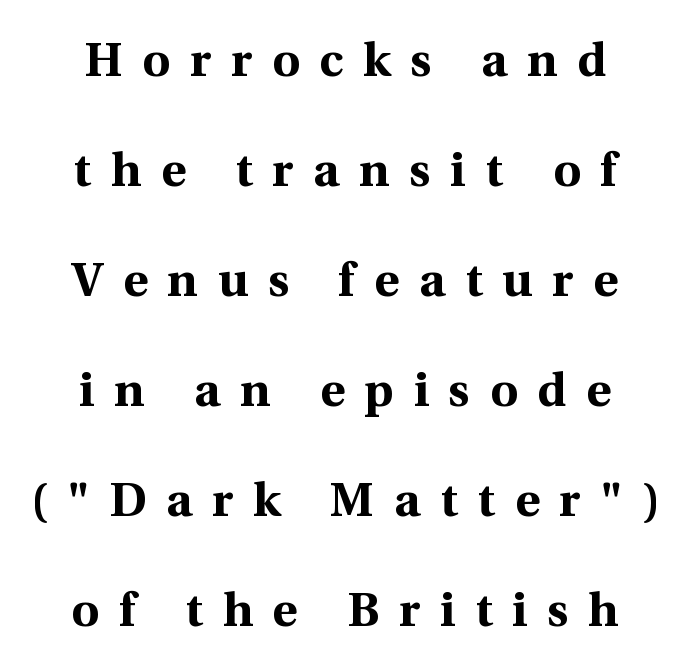
{"serif": "yes", "italic": "no", "bold": "yes", "weight": "bold", "width": "normal", "x_height": "medium", "monospaced": "no", "underline": "no", "align": "center", "line_spacing": "loose", "line_spacing_ratio": 2.29, "letter_spacing": "wide", "letter_spacing_em": 0.41, "glyph_px": 48}
